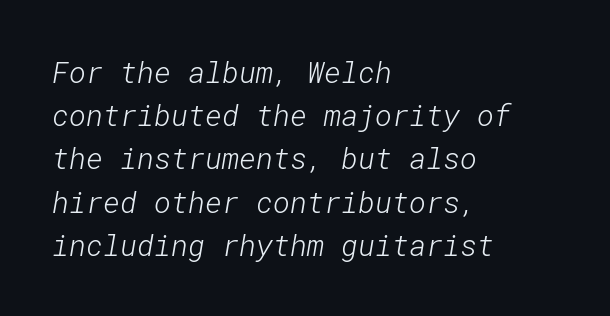
The paragraph shown leans on its left margin. The letterforms sit at book weight or below. Classification — sans serif. The lines sit at an ordinary, default distance from one another.
